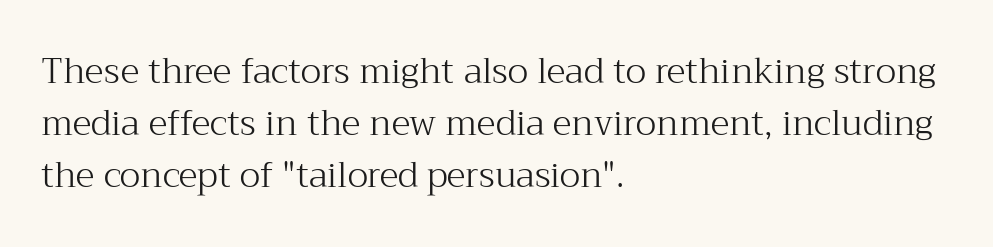
Q: Is the text bold? A: No.
Q: Is the text italic (slanted)? A: No, it is upright.
Q: Is the typeface a serif or a sans-serif typeface? A: Serif.
Q: Is the text underlined? A: No.
Q: How is the paragraph aligned? A: Left-aligned.
Q: Is the spacing between letters normal or unusually wide? A: Normal.
Q: Is the spacing between lines tight, normal or loose? A: Normal.
Q: Width (condensed, normal, or wide)? A: Normal.
Q: Stroke contrast? A: Medium.
Q: x-height? A: Medium.
Q: Monospaced? A: No.
